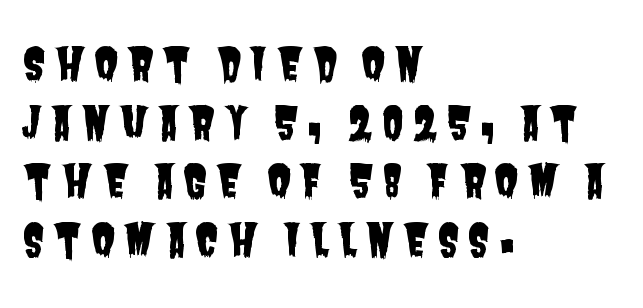
Q: Is the typeface a serif or a sans-serif typeface? A: Sans-serif.
Q: Is the text underlined? A: No.
Q: How is the paragraph aligned? A: Left-aligned.
Q: Is the spacing between lines tight, normal or loose? A: Normal.
Q: Width (condensed, normal, or wide)? A: Condensed.
Q: Stroke contrast? A: Low.
Q: x-height? A: Large.
Q: Monospaced? A: No.
